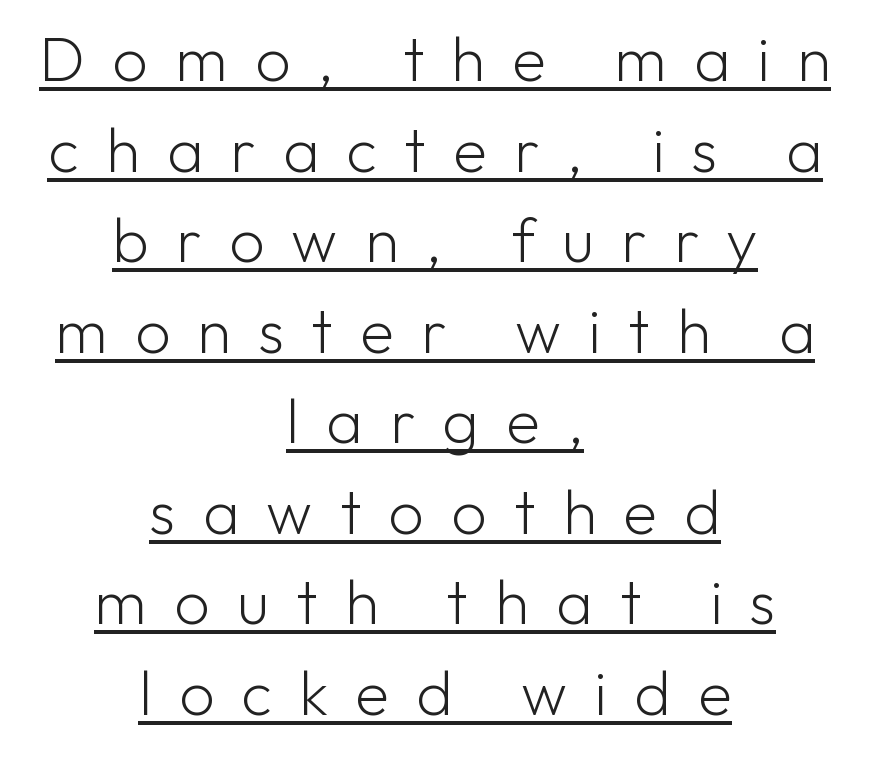
Designer's note — italics off, roman on. This rendering employs a face without finishing strokes, i.e., a sans-serif. Centered paragraph, ragged on both sides. Leading matches the norm, producing a regular column.
